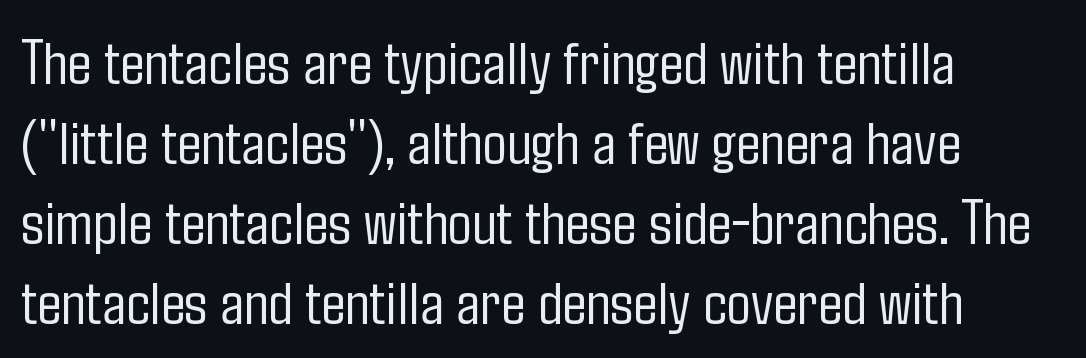
{"serif": "no", "italic": "no", "bold": "no", "weight": "light", "width": "condensed", "stroke_contrast": "low", "x_height": "medium", "monospaced": "no", "underline": "no", "align": "left", "line_spacing": "normal", "line_spacing_ratio": 1.25, "letter_spacing": "normal", "letter_spacing_em": 0.0, "glyph_px": 64}
